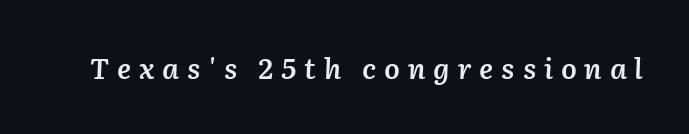
The image shows 28 px semibold type, italic (leaning right); set unusually wide letter spacing (+0.28 em), not underlined; low stroke contrast and a medium x-height.
